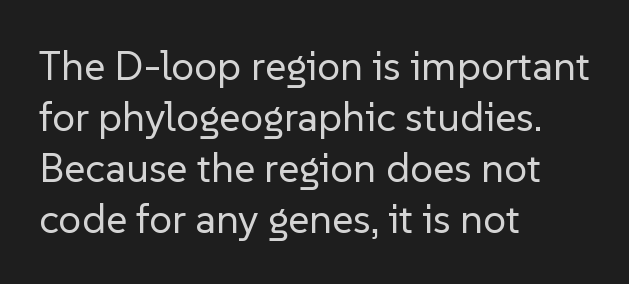
{"serif": "no", "italic": "no", "bold": "no", "weight": "regular", "width": "normal", "stroke_contrast": "low", "x_height": "medium", "monospaced": "no", "underline": "no", "align": "left", "line_spacing_ratio": 1.24, "letter_spacing": "normal", "letter_spacing_em": 0.0, "glyph_px": 41}
